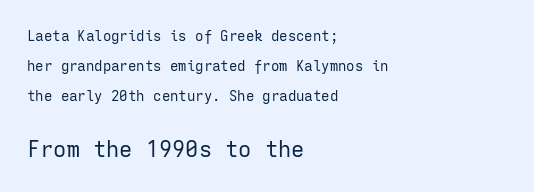
{"italic": "no", "bold": "no", "underline": "no", "align": "left", "line_spacing": "loose", "line_spacing_ratio": 2.16, "letter_spacing": "normal", "letter_spacing_em": 0.0, "larger_block": "second", "size_ratio": 1.57, "glyph_px": 22}
